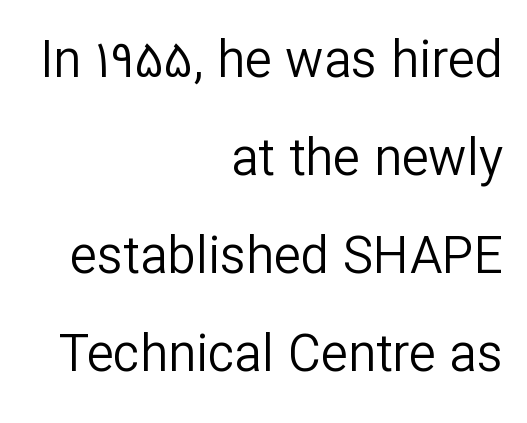
The passage shown is typed in a proportional face where columns would drift. The line-height multiplier appears high, well above default. In terms of posture, this sample is upright. The words here are not underlined. Summary of weight: not heavy and not bold. Short and long lines alike share a common ending point at right.
